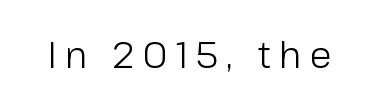
The image shows 36 px light sans-serif type, upright; set unusually wide letter spacing (+0.23 em), not underlined; low stroke contrast and a medium x-height.
